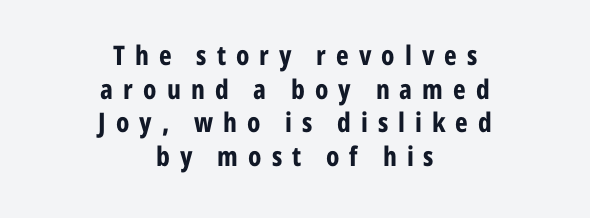
{"italic": "no", "bold": "yes", "underline": "no", "align": "center", "line_spacing": "normal", "line_spacing_ratio": 1.25, "letter_spacing": "wide", "letter_spacing_em": 0.37, "glyph_px": 27}
